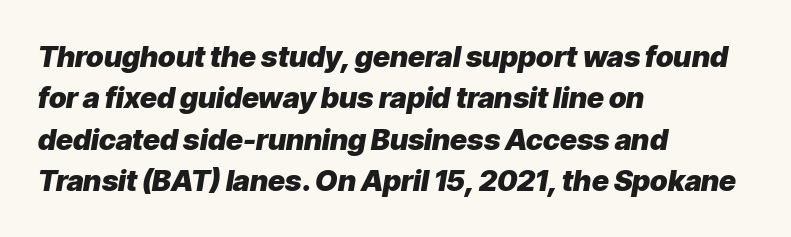
The image shows 29 px heavy type, italic (leaning right); set left-aligned, normal line spacing (1.43x), normal letter spacing, not underlined; low stroke contrast and a medium x-height.
